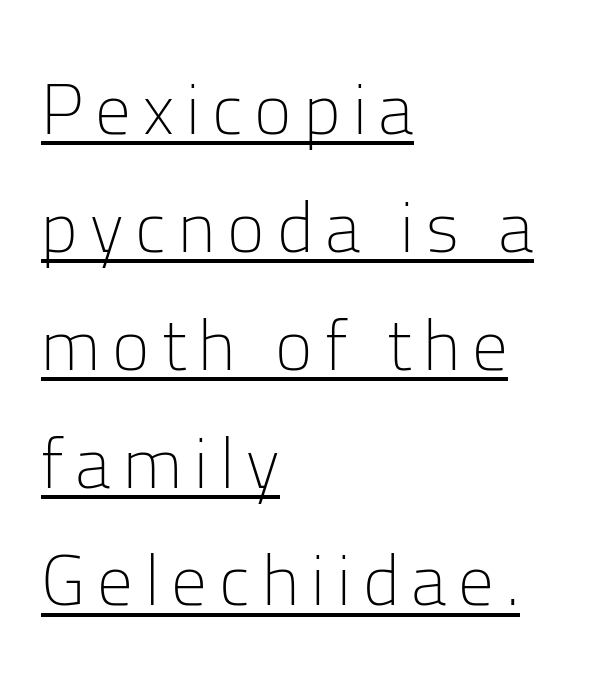
The image shows 71 px light sans-serif type, upright; set left-aligned, normal line spacing (1.66x), underlined; low stroke contrast and a medium x-height.
